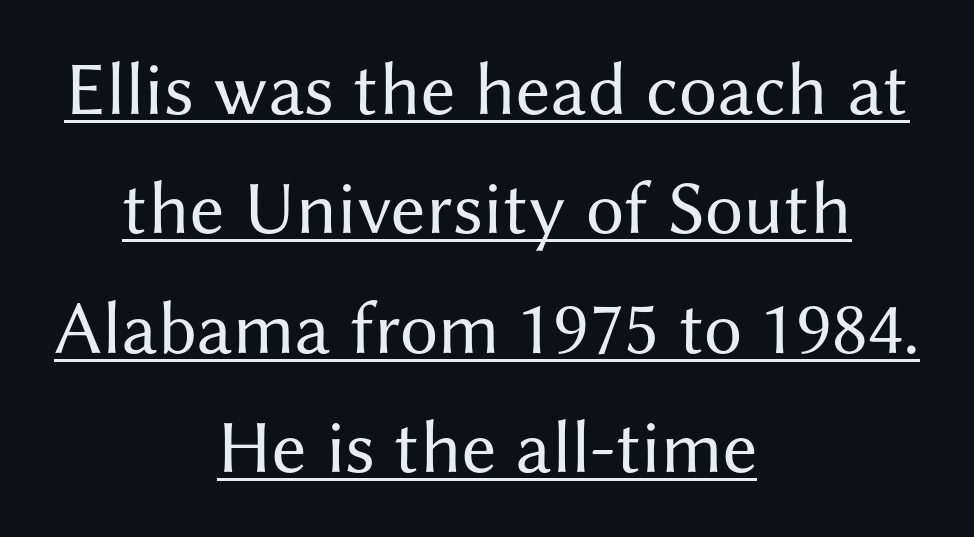
The image shows 76 px regular-weight sans-serif type, upright; set centered, normal line spacing (1.57x), normal letter spacing, underlined; medium stroke contrast and a medium x-height.
